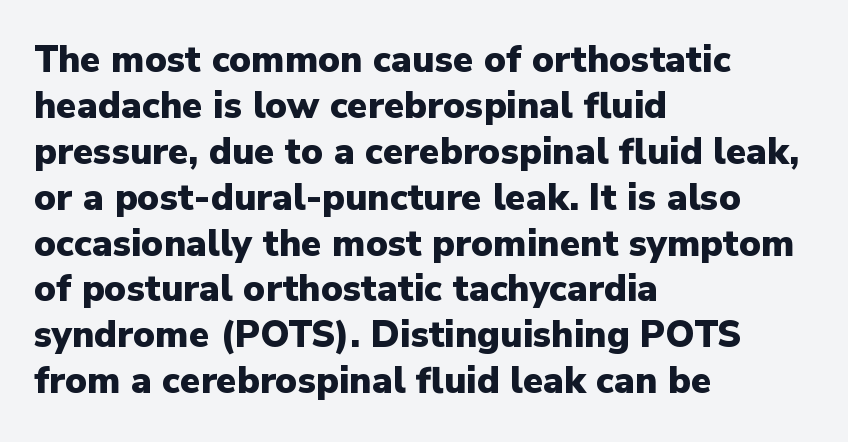
Q: Is the text bold? A: Yes.
Q: Is the text italic (slanted)? A: No, it is upright.
Q: Is the typeface a serif or a sans-serif typeface? A: Sans-serif.
Q: Is the text underlined? A: No.
Q: How is the paragraph aligned? A: Left-aligned.
Q: Is the spacing between letters normal or unusually wide? A: Normal.
Q: Width (condensed, normal, or wide)? A: Normal.
Q: Stroke contrast? A: Low.
Q: x-height? A: Medium.
Q: Monospaced? A: No.
